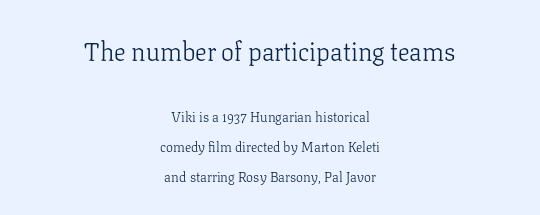
The image shows 26 px text type, upright; set centered, loose line spacing (2.13x), normal letter spacing, not underlined; the first (top) block is 1.86x larger.
